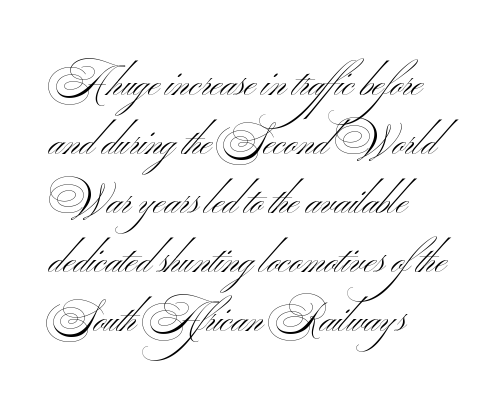
Q: Is the text bold? A: No.
Q: Is the typeface a serif or a sans-serif typeface? A: Sans-serif.
Q: Is the text underlined? A: No.
Q: How is the paragraph aligned? A: Left-aligned.
Q: Is the spacing between letters normal or unusually wide? A: Normal.
Q: Is the spacing between lines tight, normal or loose? A: Normal.
Q: Width (condensed, normal, or wide)? A: Wide.
Q: Stroke contrast? A: Medium.
Q: x-height? A: Small.
Q: Monospaced? A: No.
